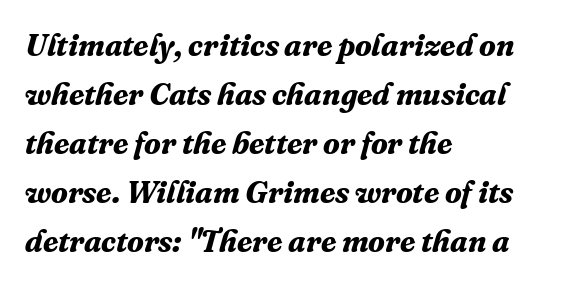
Q: Is the text bold? A: Yes.
Q: Is the text italic (slanted)? A: Yes, it leans right by about 16 degrees.
Q: Is the typeface a serif or a sans-serif typeface? A: Serif.
Q: Is the text underlined? A: No.
Q: How is the paragraph aligned? A: Left-aligned.
Q: Is the spacing between letters normal or unusually wide? A: Normal.
Q: Is the spacing between lines tight, normal or loose? A: Normal.
Q: Width (condensed, normal, or wide)? A: Normal.
Q: Stroke contrast? A: Medium.
Q: x-height? A: Medium.
Q: Monospaced? A: No.
